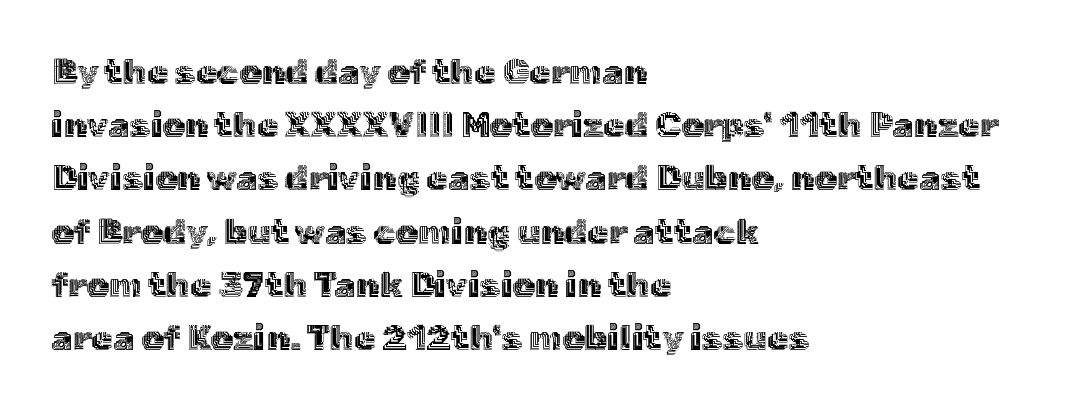
The image shows 35 px text type, upright; set left-aligned, normal line spacing (1.52x), normal letter spacing, not underlined; a medium x-height.
